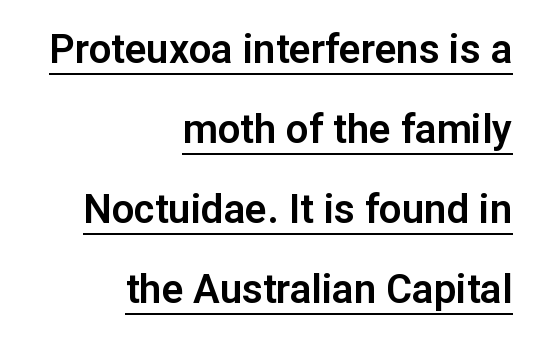
Nothing sits at the stroke ends, so this counts as sans-serif. Look at the tracking — it's just the regular setting, nothing added. The glyphs are accompanied by a horizontal stroke just below them. Upright lettering throughout. Do the characters align in a grid? No, the font is proportional.
